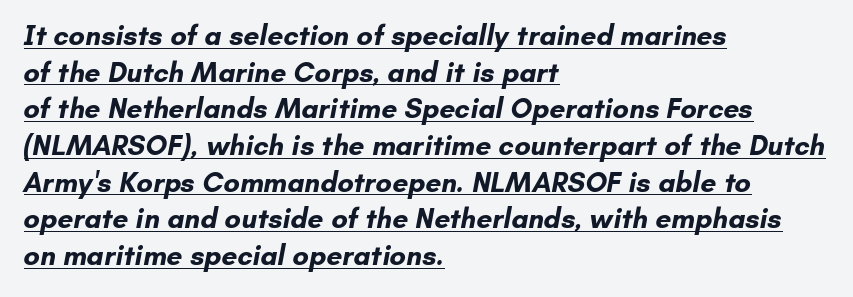
{"serif": "no", "bold": "yes", "weight": "bold", "width": "normal", "stroke_contrast": "low", "x_height": "small", "monospaced": "no", "underline": "yes", "align": "left", "line_spacing": "normal", "line_spacing_ratio": 1.31, "letter_spacing": "normal", "letter_spacing_em": 0.0, "glyph_px": 28}
